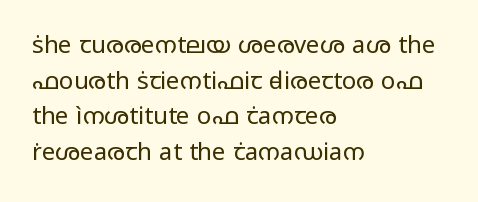
No italicization has been applied; the sample stays upright. Each line starts at the same left margin while the right side varies. Weight: regular or lighter. Compared with typical paragraphs, the rows here are spaced about the same. No extra tracking has been applied to these lines. Any mark beneath the type? The region is blank.
